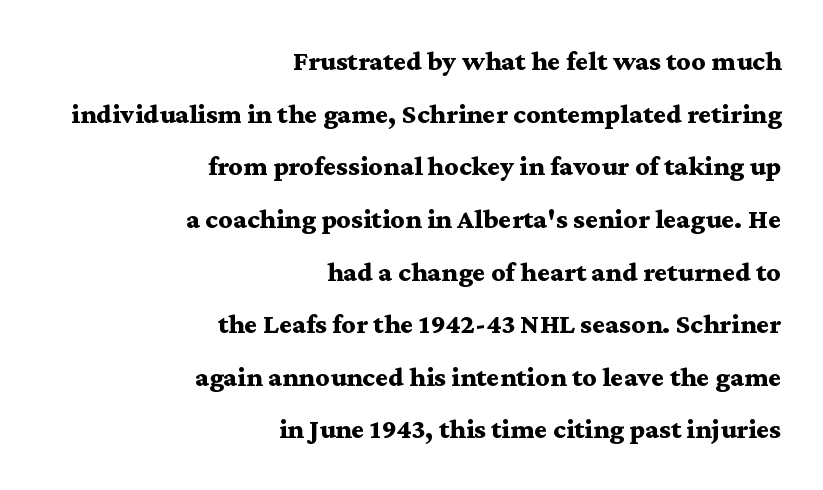
The image shows 28 px bold, wide serif type, upright; set right-aligned, line spacing 1.88x, normal letter spacing, not underlined; medium stroke contrast and a medium x-height.
